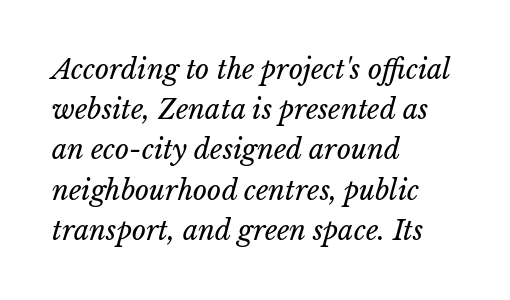
The image shows 27 px text type, italic (leaning right); set left-aligned, normal line spacing (1.49x), normal letter spacing, not underlined.
